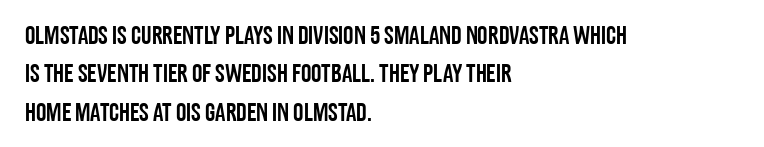
These lines keep a tight, regular rhythm from letter to letter. A student would call this left alignment; a typographer would say flush left, rag right. Descenders are the only things crossing below the line. Evenly set lines give the paragraph a standard silhouette. Ordinary non-slanted type is in use.
